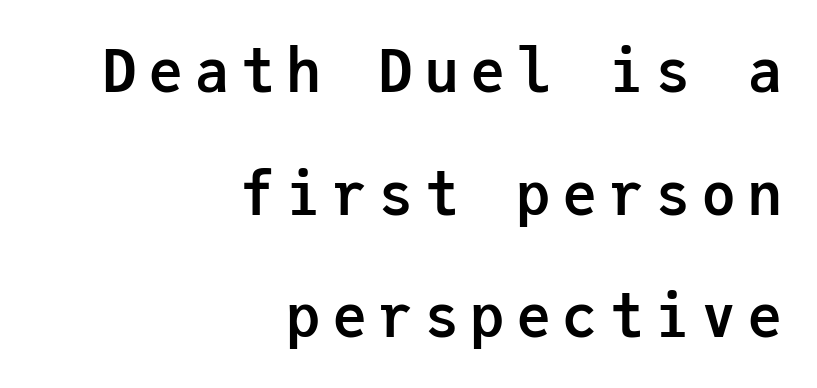
The specimen omits any rule beneath the text block's lines. Monospaced: the letters line up in strict vertical columns. The face used here has the dense, thick strokes of a bold. Posture: vertical.
